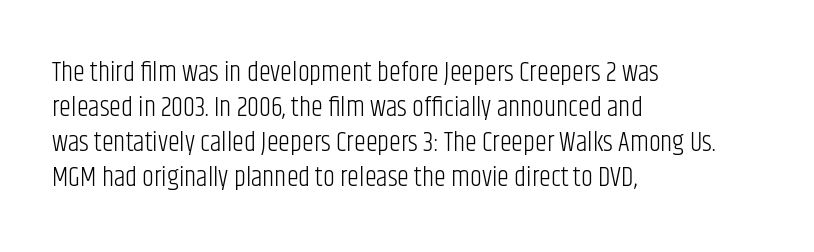
The image shows 27 px text type, upright; set left-aligned, normal line spacing (1.3x), normal letter spacing, not underlined.
